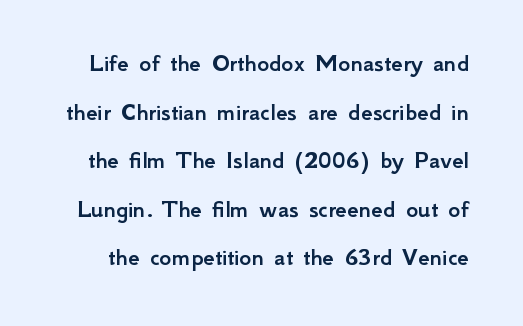
{"italic": "no", "underline": "no", "line_spacing_ratio": 1.87, "letter_spacing": "normal", "letter_spacing_em": 0.0, "glyph_px": 26}
